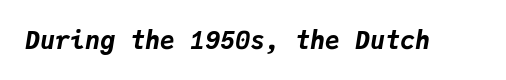
{"italic": "yes", "lean": "right", "slant_degrees": 9, "bold": "yes", "underline": "no", "letter_spacing": "normal", "letter_spacing_em": 0.0, "glyph_px": 25}
